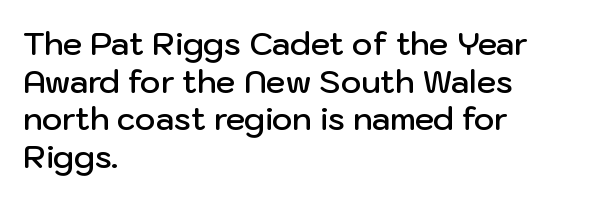
Compared with typical body copy, the letter spacing here is the same. The letters advance in unequal steps, a hallmark of proportional type. The typography opts for an upright posture over an oblique one. A clean baseline with only descenders dipping below it. A bit beefed up — I'd call it semibold rather than bold. Does the type have serifs? No, each stem ends abruptly.
